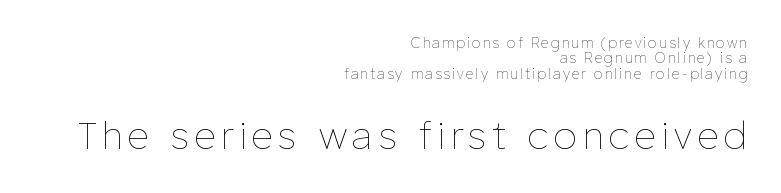
The image shows 38 px thin type, upright; set right-aligned, tight line spacing (1.1x), not underlined; the second (bottom) block is 2.71x larger; low stroke contrast and a medium x-height.
